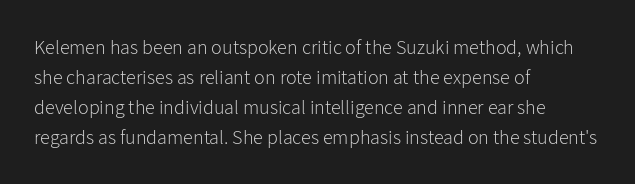
The image shows 20 px text type, upright; set left-aligned, normal line spacing (1.5x), normal letter spacing, not underlined.
